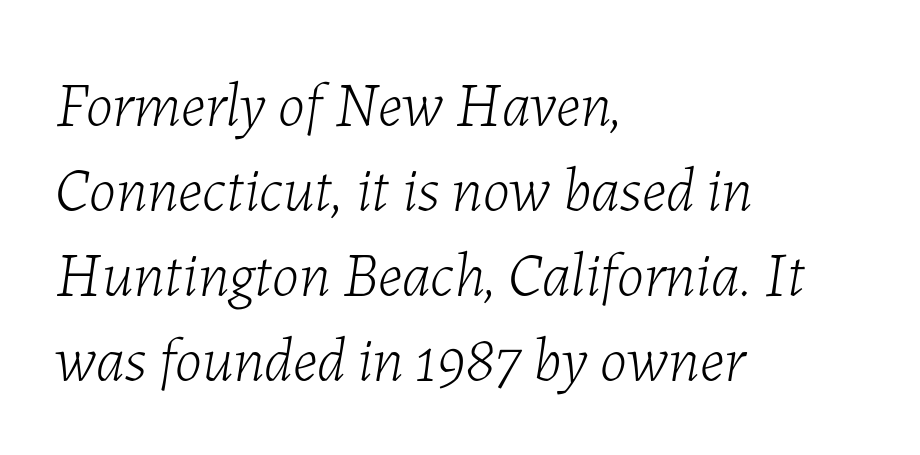
The image shows 62 px light type, italic (leaning right); set left-aligned, normal line spacing (1.37x), normal letter spacing, not underlined; low stroke contrast and a medium x-height.
